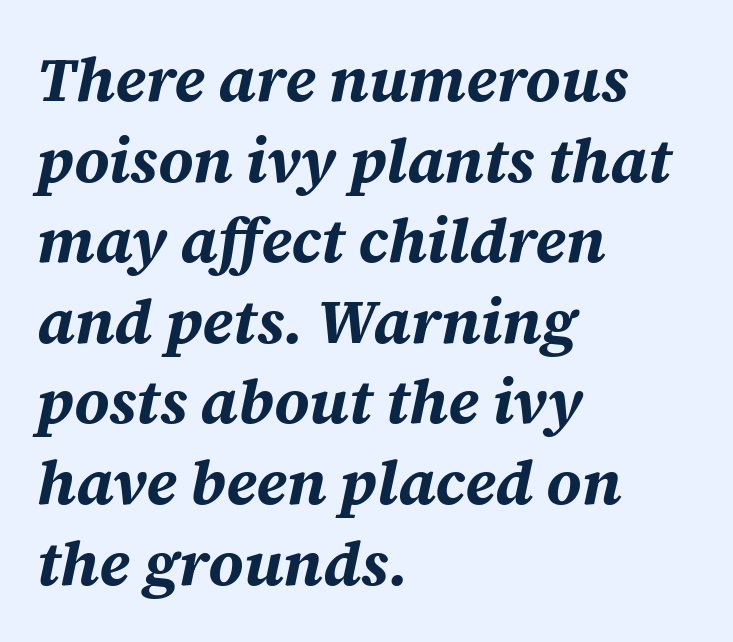
Q: Is the text bold? A: Yes.
Q: Is the text italic (slanted)? A: Yes, it leans right by about 12 degrees.
Q: Is the text underlined? A: No.
Q: How is the paragraph aligned? A: Left-aligned.
Q: Is the spacing between letters normal or unusually wide? A: Normal.
Q: Is the spacing between lines tight, normal or loose? A: Normal.
Q: Width (condensed, normal, or wide)? A: Normal.
Q: Stroke contrast? A: Medium.
Q: x-height? A: Large.
Q: Monospaced? A: No.
